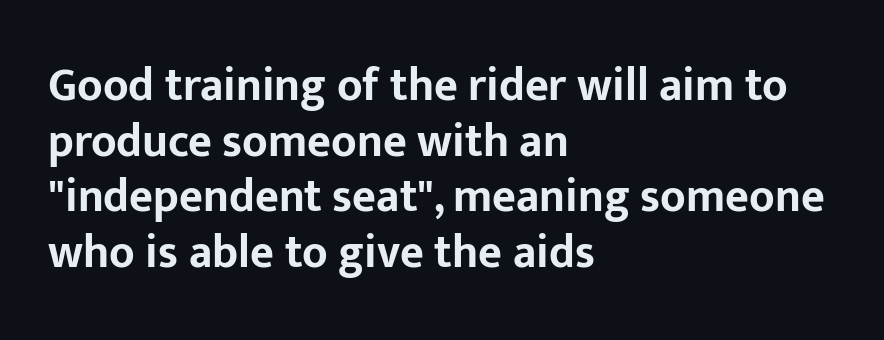
If you drew a ruler down the left edge, every line would touch it. Does the weight exceed regular? Yes, all the way to bold. The letters sit at their default tracking, neither squeezed nor spread. Looks like regular typesetting: each glyph gets only the width it needs.
